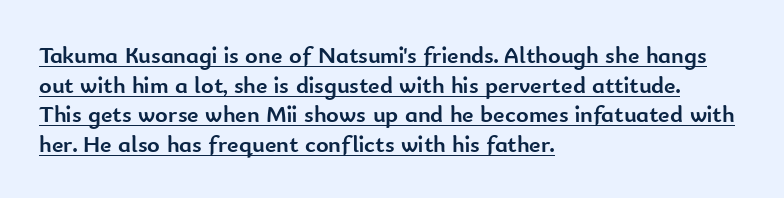
Q: Is the text bold? A: Yes.
Q: Is the text italic (slanted)? A: No, it is upright.
Q: Is the text underlined? A: Yes.
Q: How is the paragraph aligned? A: Left-aligned.
Q: Is the spacing between letters normal or unusually wide? A: Normal.
